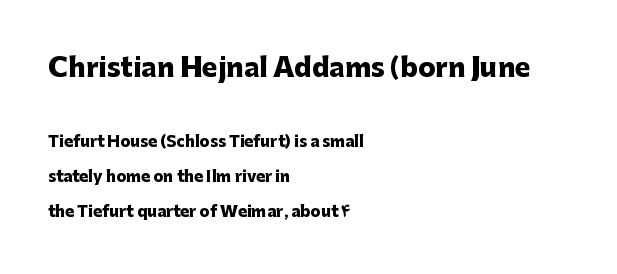
Honestly, there is no underline to notice here at all. Compared with typical body copy, the letter spacing here is the same. Compare the two chunks: the upper has the greater cap height. The vertical gap from one line to the next is large. Each glyph is drawn with heavy, bold strokes.
